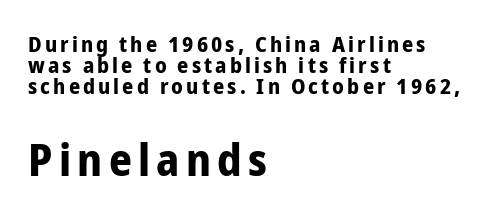
Q: Is the text bold? A: Yes.
Q: Is the text italic (slanted)? A: No, it is upright.
Q: Is the typeface a serif or a sans-serif typeface? A: Sans-serif.
Q: Is the text underlined? A: No.
Q: How is the paragraph aligned? A: Left-aligned.
Q: Is the spacing between lines tight, normal or loose? A: Tight.
Q: Which block of text is set in a larger size, the first (top) or the second (bottom)? A: The second (bottom) one.
Q: Width (condensed, normal, or wide)? A: Condensed.
Q: Stroke contrast? A: Low.
Q: x-height? A: Medium.
Q: Monospaced? A: No.
